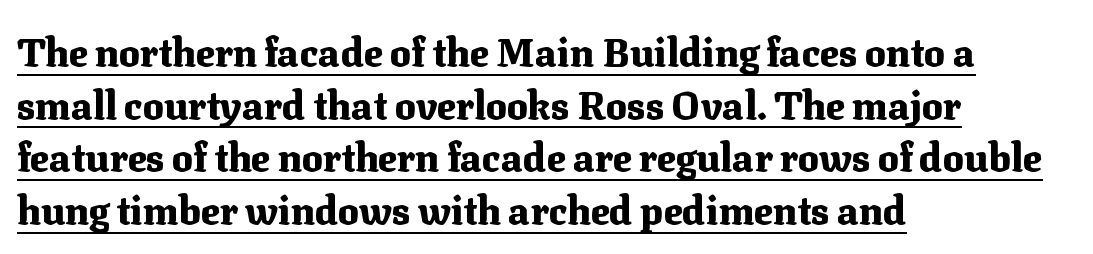
The image shows 39 px heavy serif type, upright; set left-aligned, normal line spacing (1.35x), normal letter spacing, underlined; medium stroke contrast and a medium x-height.
